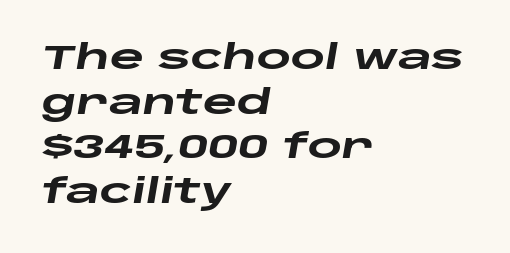
Q: Is the text bold? A: Yes.
Q: Is the text italic (slanted)? A: Yes, it leans right by about 10 degrees.
Q: Is the text underlined? A: No.
Q: How is the paragraph aligned? A: Left-aligned.
Q: Is the spacing between letters normal or unusually wide? A: Normal.
Q: Is the spacing between lines tight, normal or loose? A: Normal.
Q: Width (condensed, normal, or wide)? A: Wide.
Q: Stroke contrast? A: Low.
Q: x-height? A: Large.
Q: Monospaced? A: No.
